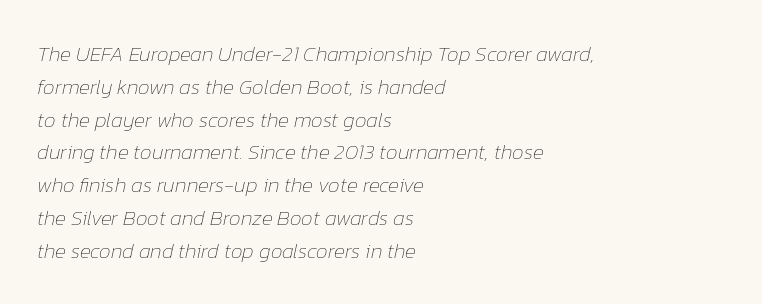
{"italic": "yes", "lean": "right", "slant_degrees": 12, "bold": "no", "underline": "no", "align": "left", "line_spacing": "normal", "line_spacing_ratio": 1.56, "letter_spacing": "normal", "letter_spacing_em": 0.0, "glyph_px": 21}
